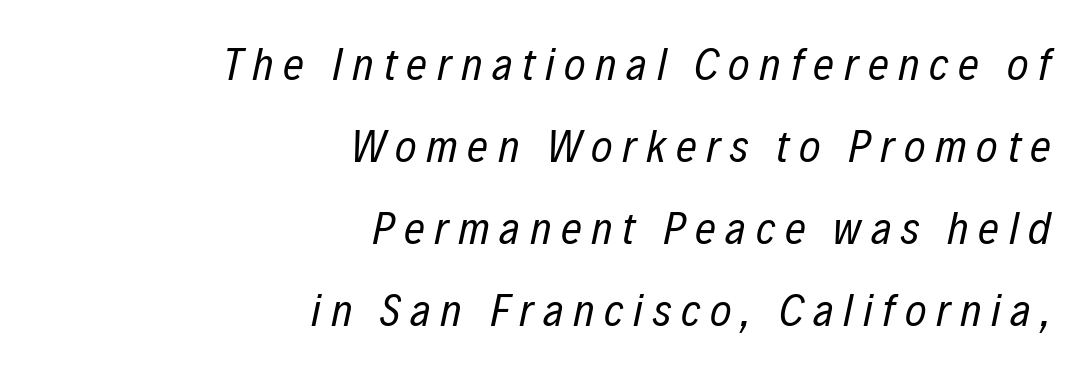
Q: Is the text bold? A: No.
Q: Is the text italic (slanted)? A: Yes, it leans right by about 12 degrees.
Q: Is the text underlined? A: No.
Q: How is the paragraph aligned? A: Right-aligned.
Q: Is the spacing between letters normal or unusually wide? A: Unusually wide.
Q: Width (condensed, normal, or wide)? A: Condensed.
Q: Stroke contrast? A: Low.
Q: x-height? A: Medium.
Q: Monospaced? A: No.
